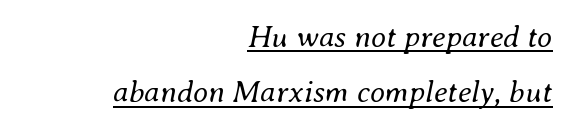
The image shows 31 px regular-weight type, italic (leaning right); set right-aligned, line spacing 1.78x, normal letter spacing, underlined; medium stroke contrast and a small x-height.
